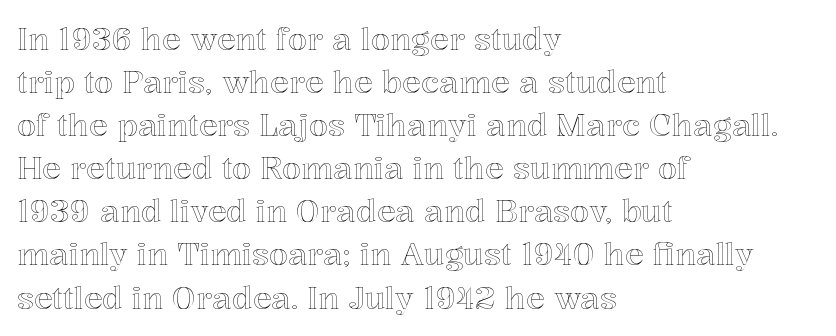
Varying glyph widths throughout — classic text-font behaviour. Students, note that the glyphs here touch the page at normal intervals. Honestly, there is no underline to notice here at all. Successive baselines arrive at the customary interval. A student would call this left alignment; a typographer would say flush left, rag right.
